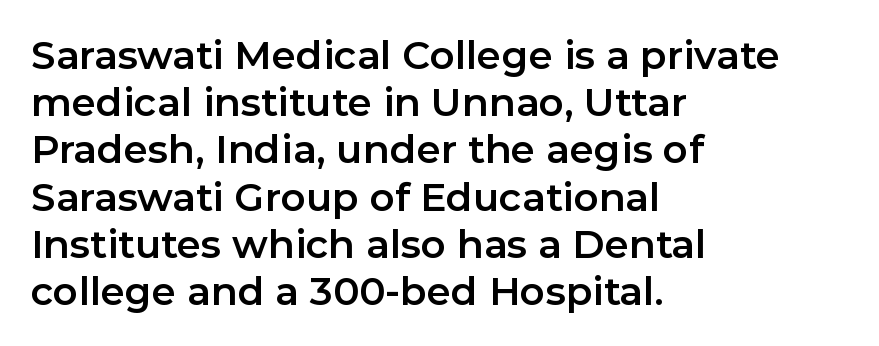
You could not count columns in this text — the font is proportionally spaced. The gap between lines stays unmarked. Quick note: not italic, upright. Short note: letters normally spaced. Alignment: flush left.
